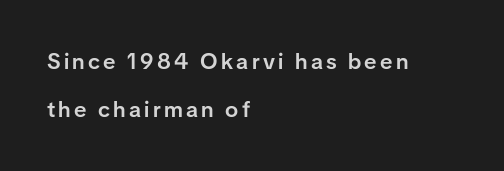
Notice the wide empty band between every row — that's loose leading. Unmarked baselines from the first word to the last. A classic flush-left, rag-right setting is used for this passage. Tall strokes in this sample are plumb rather than angled.
